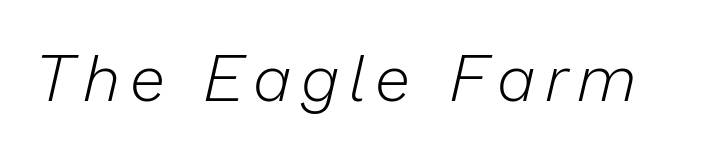
{"italic": "yes", "lean": "right", "slant_degrees": 13, "bold": "no", "weight": "light", "width": "normal", "stroke_contrast": "low", "x_height": "medium", "monospaced": "no", "underline": "no", "glyph_px": 64}
